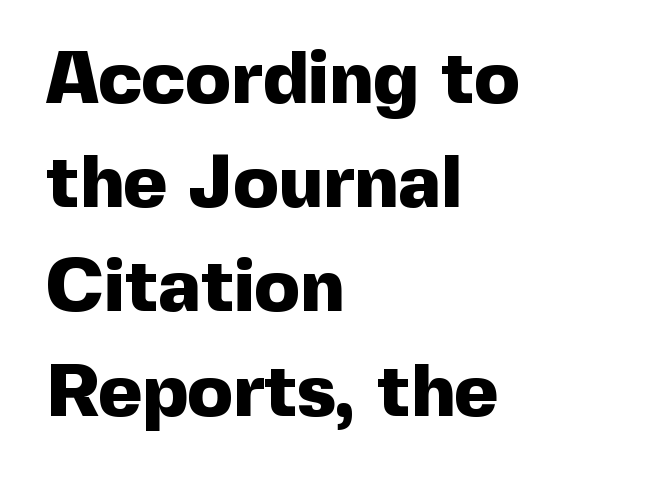
The image shows 75 px heavy sans-serif type, upright; set left-aligned, normal line spacing (1.39x), normal letter spacing, not underlined; a medium x-height.
